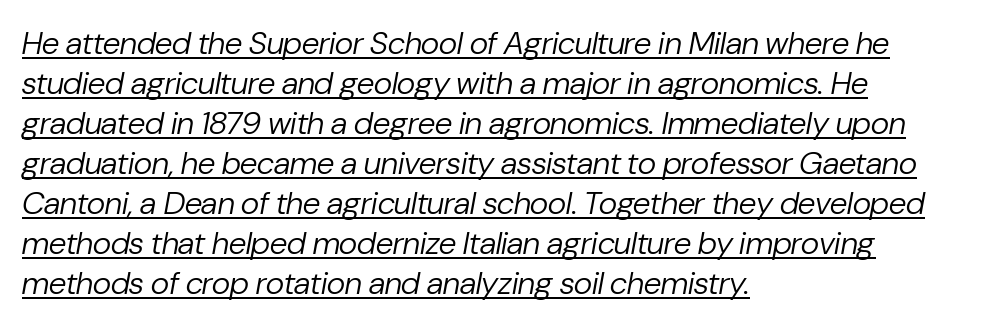
Q: Is the text bold? A: No.
Q: Is the text italic (slanted)? A: Yes, it leans right by about 10 degrees.
Q: Is the text underlined? A: Yes.
Q: How is the paragraph aligned? A: Left-aligned.
Q: Is the spacing between letters normal or unusually wide? A: Normal.
Q: Is the spacing between lines tight, normal or loose? A: Normal.
Q: Width (condensed, normal, or wide)? A: Normal.
Q: Stroke contrast? A: Low.
Q: x-height? A: Medium.
Q: Monospaced? A: No.
